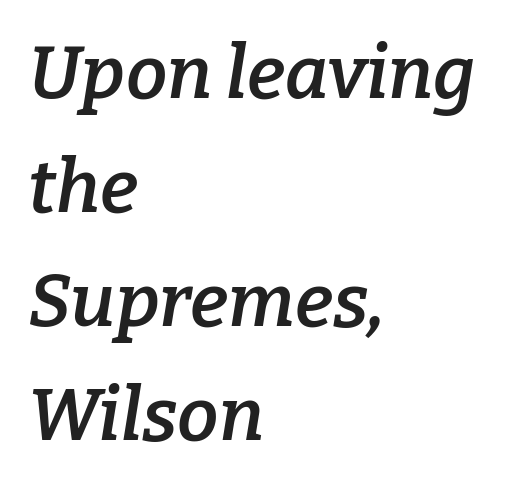
The text block is weighted toward the left margin, trailing off unevenly rightward. Compared with typical paragraphs, the rows here are spaced about the same. Here the glyphs are tracked normally, forming tight word shapes. Students, this is semibold: more ink than regular, less than bold.
